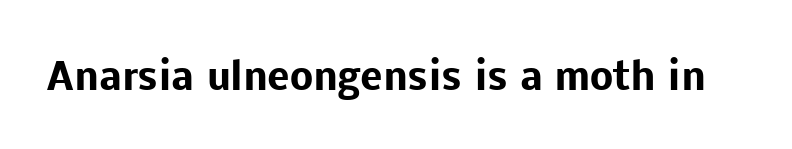
{"serif": "no", "italic": "no", "bold": "yes", "weight": "heavy", "width": "normal", "stroke_contrast": "low", "x_height": "medium", "monospaced": "no", "underline": "no", "letter_spacing": "normal", "letter_spacing_em": 0.0, "glyph_px": 37}
